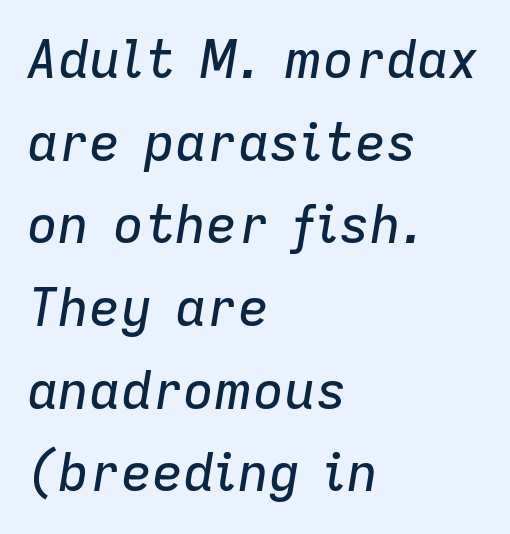
Q: Is the text italic (slanted)? A: Yes, it leans right by about 9 degrees.
Q: Is the text underlined? A: No.
Q: How is the paragraph aligned? A: Left-aligned.
Q: Is the spacing between letters normal or unusually wide? A: Normal.
Q: Is the spacing between lines tight, normal or loose? A: Normal.
Q: Width (condensed, normal, or wide)? A: Normal.
Q: Stroke contrast? A: Low.
Q: x-height? A: Medium.
Q: Monospaced? A: No.
